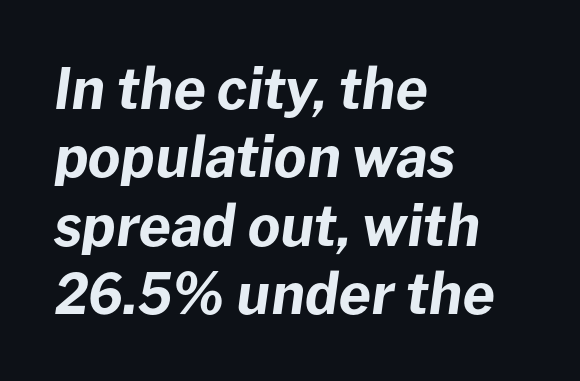
{"italic": "yes", "lean": "right", "slant_degrees": 8, "bold": "yes", "weight": "bold", "width": "normal", "stroke_contrast": "low", "x_height": "medium", "monospaced": "no", "underline": "no", "align": "left", "line_spacing_ratio": 1.22, "letter_spacing": "normal", "letter_spacing_em": 0.0, "glyph_px": 56}
